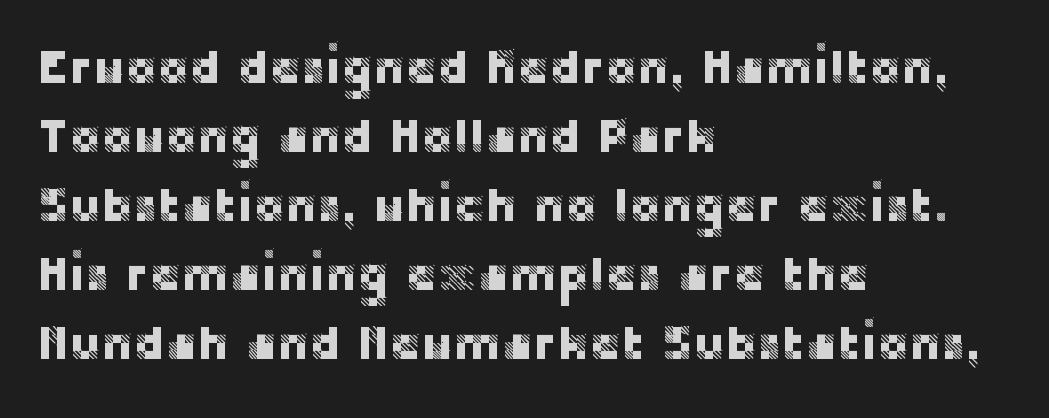
{"serif": "no", "italic": "no", "width": "normal", "stroke_contrast": "low", "x_height": "large", "monospaced": "no", "underline": "no", "align": "left", "line_spacing": "normal", "line_spacing_ratio": 1.44, "letter_spacing": "normal", "letter_spacing_em": 0.0, "glyph_px": 48}
